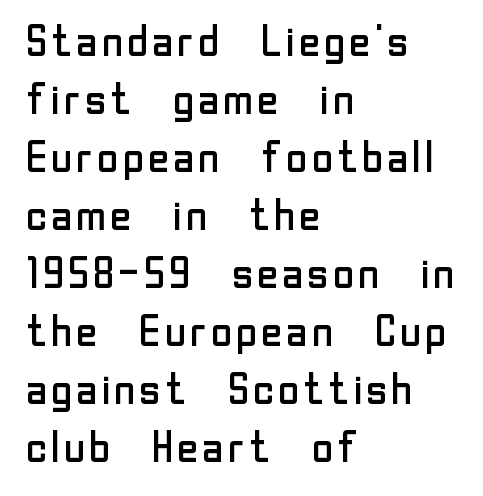
{"serif": "no", "italic": "no", "bold": "no", "weight": "regular", "width": "normal", "stroke_contrast": "low", "x_height": "medium", "monospaced": "no", "underline": "no", "align": "left", "line_spacing": "normal", "line_spacing_ratio": 1.35, "letter_spacing": "normal", "letter_spacing_em": 0.0, "glyph_px": 43}
